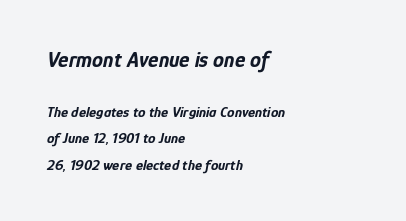
{"italic": "yes", "lean": "right", "slant_degrees": 12, "bold": "yes", "underline": "no", "align": "left", "line_spacing_ratio": 1.75, "letter_spacing": "normal", "letter_spacing_em": 0.0, "larger_block": "first", "size_ratio": 1.47, "glyph_px": 22}
